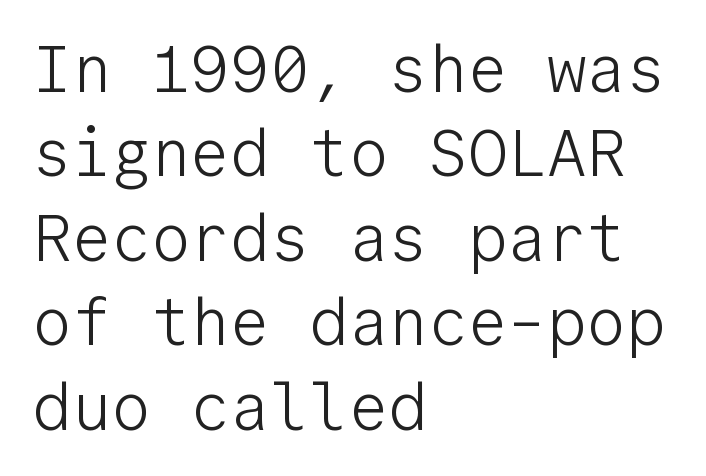
{"serif": "no", "italic": "no", "bold": "no", "weight": "light", "width": "normal", "stroke_contrast": "low", "x_height": "medium", "monospaced": "yes", "underline": "no", "align": "left", "line_spacing": "normal", "line_spacing_ratio": 1.28, "letter_spacing": "normal", "letter_spacing_em": 0.0, "glyph_px": 66}
